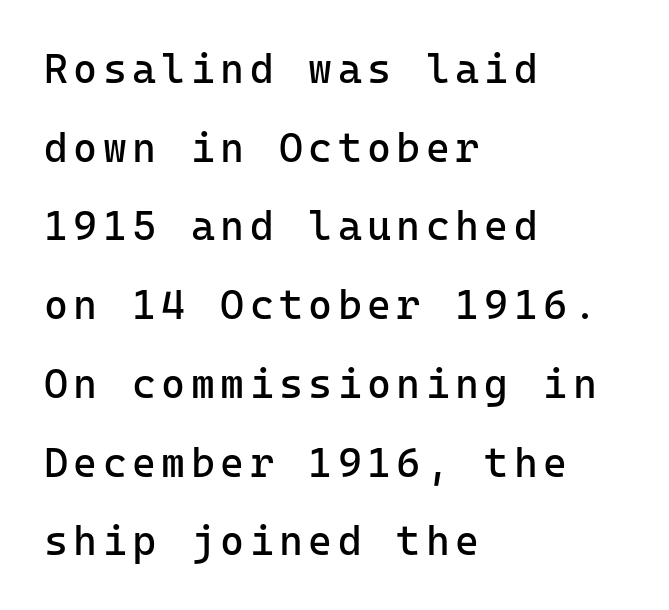
{"serif": "no", "italic": "no", "bold": "no", "weight": "regular", "width": "normal", "stroke_contrast": "low", "x_height": "medium", "monospaced": "yes", "underline": "no", "align": "left", "line_spacing": "loose", "line_spacing_ratio": 1.92, "glyph_px": 41}
